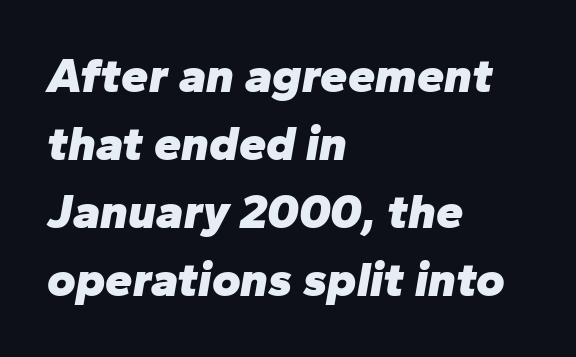
The image shows 49 px heavy type, italic (leaning right); set left-aligned, normal line spacing (1.39x), normal letter spacing, not underlined; low stroke contrast and a medium x-height.
